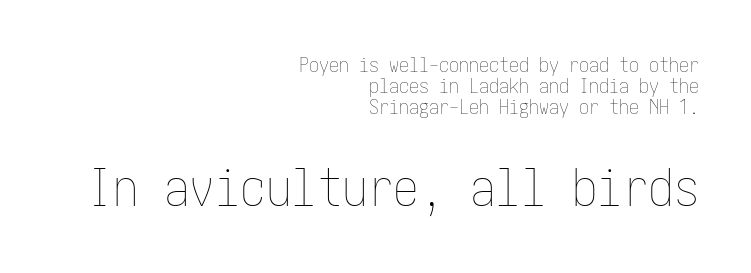
In CSS terms this would be text-align: right. Nobody touched the tracking dial on this one. Rows of type sit shoulder to shoulder in the vertical direction. Honestly, there is no underline to notice here at all. Upright lettering throughout. Caption: face not bold, strokes unweighted.
